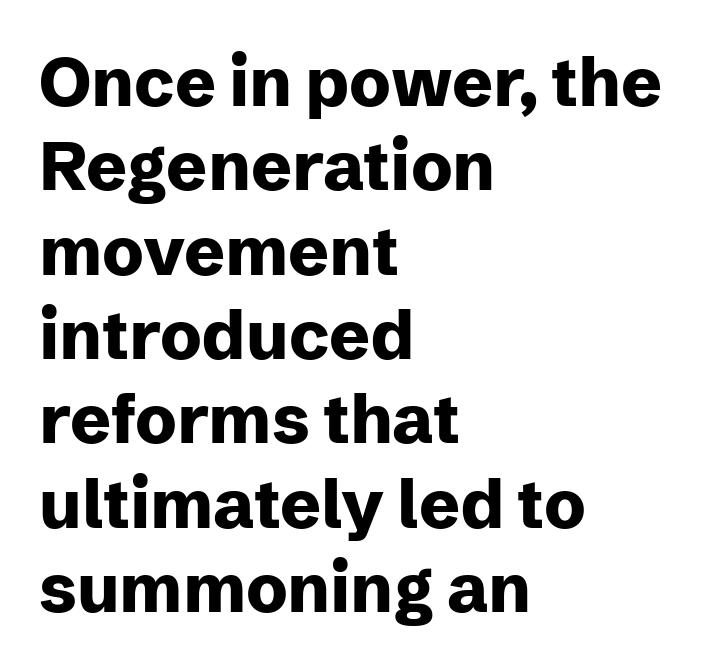
Q: Is the text bold? A: Yes.
Q: Is the text italic (slanted)? A: No, it is upright.
Q: Is the typeface a serif or a sans-serif typeface? A: Sans-serif.
Q: Is the text underlined? A: No.
Q: How is the paragraph aligned? A: Left-aligned.
Q: Is the spacing between letters normal or unusually wide? A: Normal.
Q: Width (condensed, normal, or wide)? A: Normal.
Q: Stroke contrast? A: Low.
Q: x-height? A: Medium.
Q: Monospaced? A: No.
